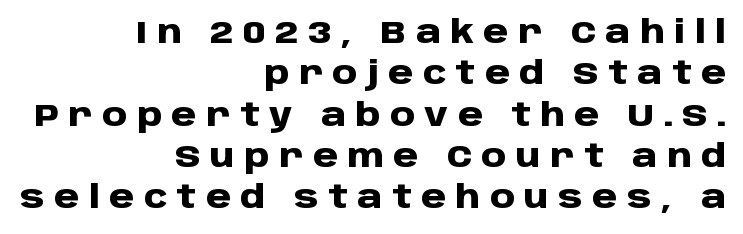
The tracking jumps out immediately: characters are airy and widely separated. The area under the type is left untouched. The letters advance in unequal steps, a hallmark of proportional type. The axis of the letterforms is exactly vertical. Summary of vertical rhythm: regular, with standard interline spacing. The rag falls on the left side of this text block.
